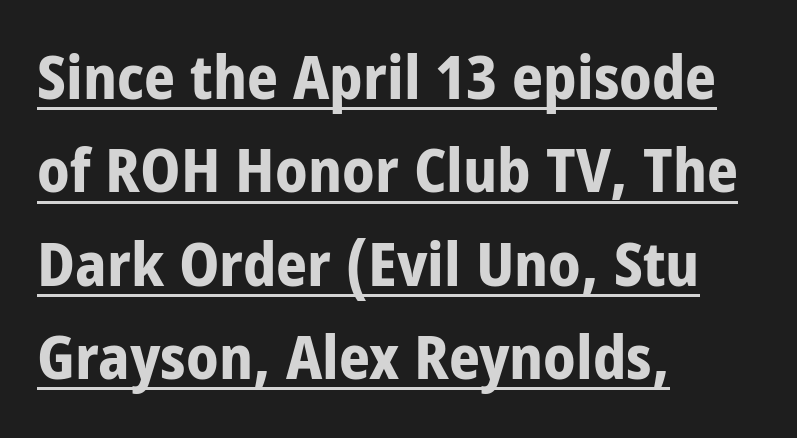
The image shows 61 px bold, condensed sans-serif type, upright; set left-aligned, normal line spacing (1.53x), normal letter spacing, underlined; low stroke contrast and a large x-height.
